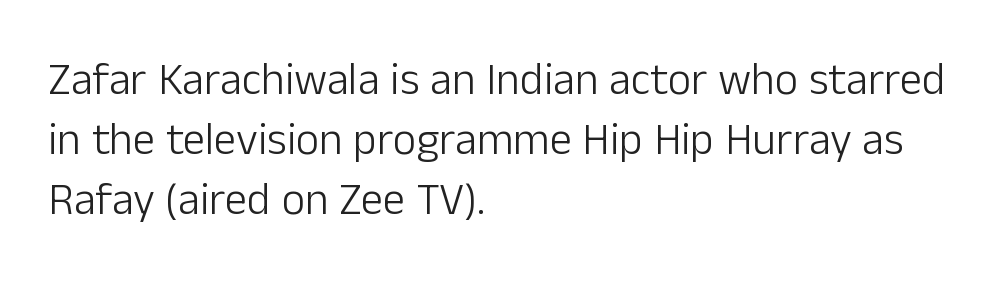
The image shows 45 px light sans-serif type, upright; set left-aligned, normal line spacing (1.33x), normal letter spacing, not underlined; low stroke contrast and a medium x-height.
